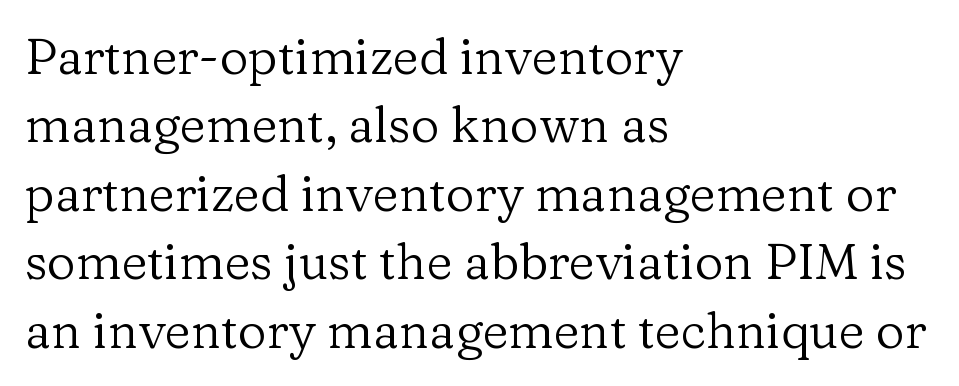
Q: Is the text bold? A: No.
Q: Is the text italic (slanted)? A: No, it is upright.
Q: Is the typeface a serif or a sans-serif typeface? A: Serif.
Q: Is the text underlined? A: No.
Q: How is the paragraph aligned? A: Left-aligned.
Q: Is the spacing between letters normal or unusually wide? A: Normal.
Q: Is the spacing between lines tight, normal or loose? A: Normal.
Q: Width (condensed, normal, or wide)? A: Normal.
Q: Stroke contrast? A: Low.
Q: x-height? A: Medium.
Q: Monospaced? A: No.
